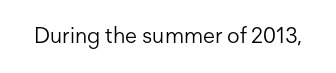
Q: Is the text bold? A: No.
Q: Is the text italic (slanted)? A: No, it is upright.
Q: Is the text underlined? A: No.
Q: Is the spacing between letters normal or unusually wide? A: Normal.
